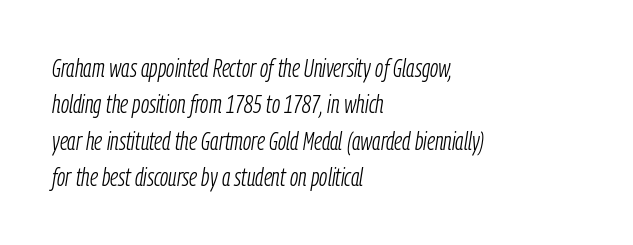
Q: Is the text bold? A: No.
Q: Is the text italic (slanted)? A: Yes, it leans right by about 9 degrees.
Q: Is the text underlined? A: No.
Q: How is the paragraph aligned? A: Left-aligned.
Q: Is the spacing between letters normal or unusually wide? A: Normal.
Q: Is the spacing between lines tight, normal or loose? A: Normal.
